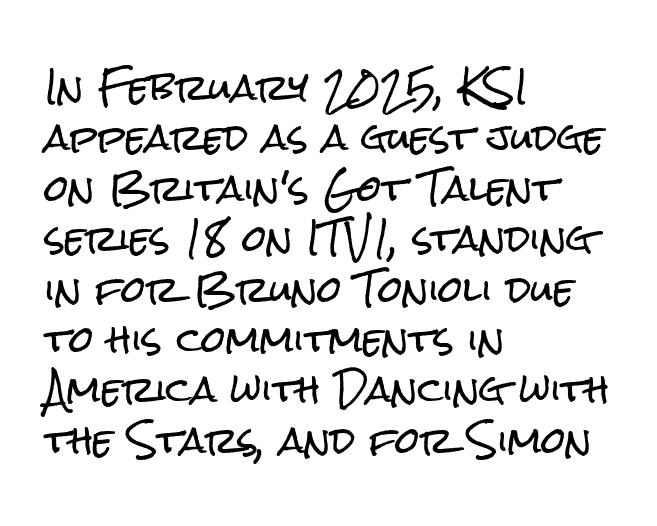
The image shows 35 px condensed sans-serif type, upright; set left-aligned, normal line spacing (1.44x), normal letter spacing, not underlined; low stroke contrast and a medium x-height.
